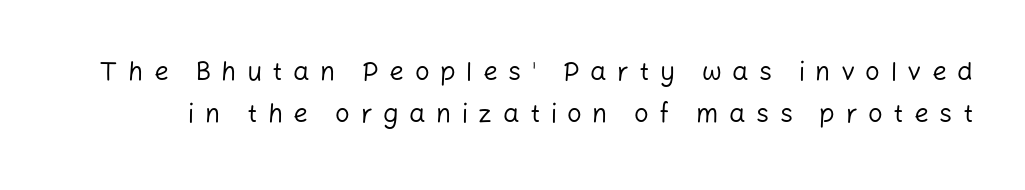
Weight: in the light-to-regular range. Each row of text sits above clean, open space. No italicization has been applied; the sample stays upright. Substantial extra tracking has been applied to these lines. If you measured baseline to baseline, you'd find a middling distance.
